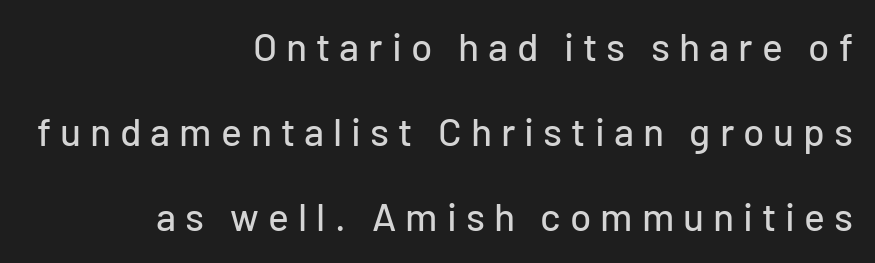
Q: Is the text italic (slanted)? A: No, it is upright.
Q: Is the typeface a serif or a sans-serif typeface? A: Sans-serif.
Q: Is the text underlined? A: No.
Q: How is the paragraph aligned? A: Right-aligned.
Q: Is the spacing between letters normal or unusually wide? A: Unusually wide.
Q: Is the spacing between lines tight, normal or loose? A: Loose.
Q: Width (condensed, normal, or wide)? A: Normal.
Q: Stroke contrast? A: Low.
Q: x-height? A: Medium.
Q: Monospaced? A: No.
